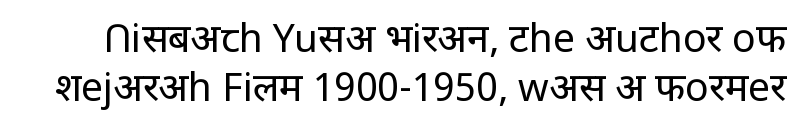
Q: Is the text bold? A: No.
Q: Is the text italic (slanted)? A: No, it is upright.
Q: Is the typeface a serif or a sans-serif typeface? A: Sans-serif.
Q: Is the text underlined? A: No.
Q: Is the spacing between letters normal or unusually wide? A: Normal.
Q: Is the spacing between lines tight, normal or loose? A: Normal.
Q: Width (condensed, normal, or wide)? A: Normal.
Q: Stroke contrast? A: Low.
Q: x-height? A: Large.
Q: Monospaced? A: No.
